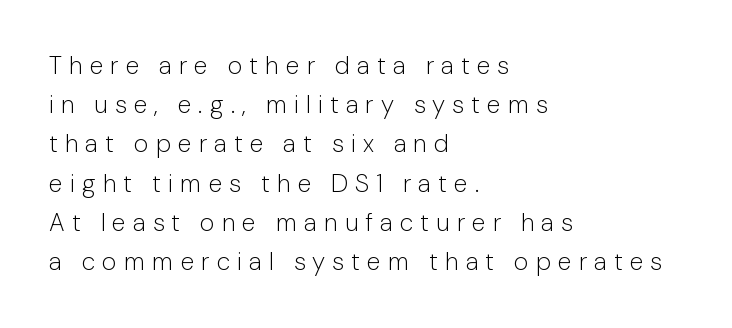
The space directly below the letters is spotless. The space between consecutive lines is moderate. The paragraph shown leans on its left margin. The cut favours lightness, reaching ordinary text weight at its darkest. The letters stand straight up with perfectly vertical stems. The gaps between neighbouring characters are conspicuously large.
